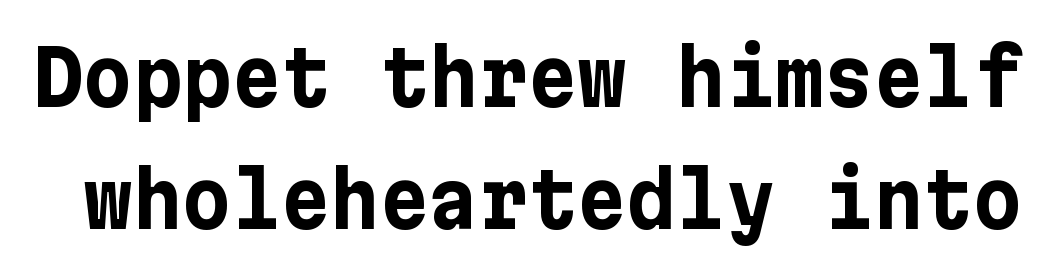
The image shows 76 px bold sans-serif type, upright; set normal line spacing (1.61x), normal letter spacing, not underlined; low stroke contrast and a medium x-height.
